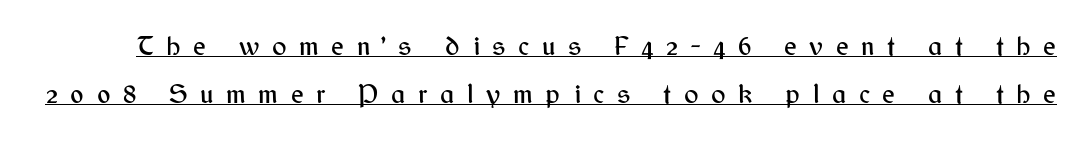
{"italic": "no", "underline": "yes", "line_spacing_ratio": 1.78, "letter_spacing": "wide", "letter_spacing_em": 0.47, "glyph_px": 27}
